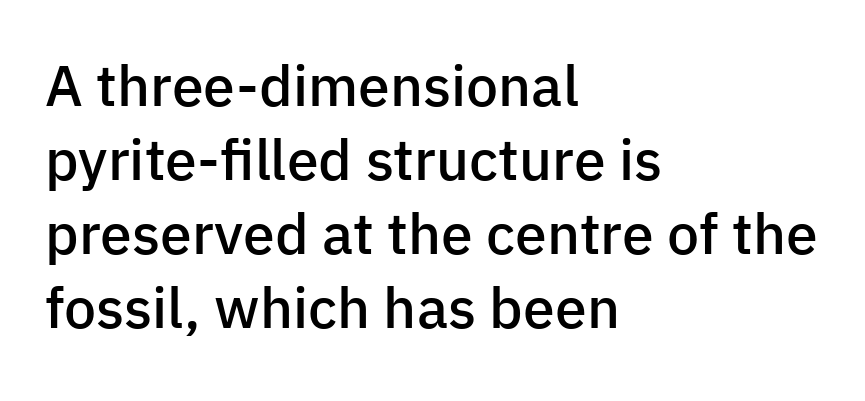
Q: Is the text bold? A: Semi-bold.
Q: Is the text italic (slanted)? A: No, it is upright.
Q: Is the typeface a serif or a sans-serif typeface? A: Sans-serif.
Q: Is the text underlined? A: No.
Q: How is the paragraph aligned? A: Left-aligned.
Q: Is the spacing between letters normal or unusually wide? A: Normal.
Q: Is the spacing between lines tight, normal or loose? A: Normal.
Q: Width (condensed, normal, or wide)? A: Normal.
Q: Stroke contrast? A: Low.
Q: x-height? A: Medium.
Q: Monospaced? A: No.
